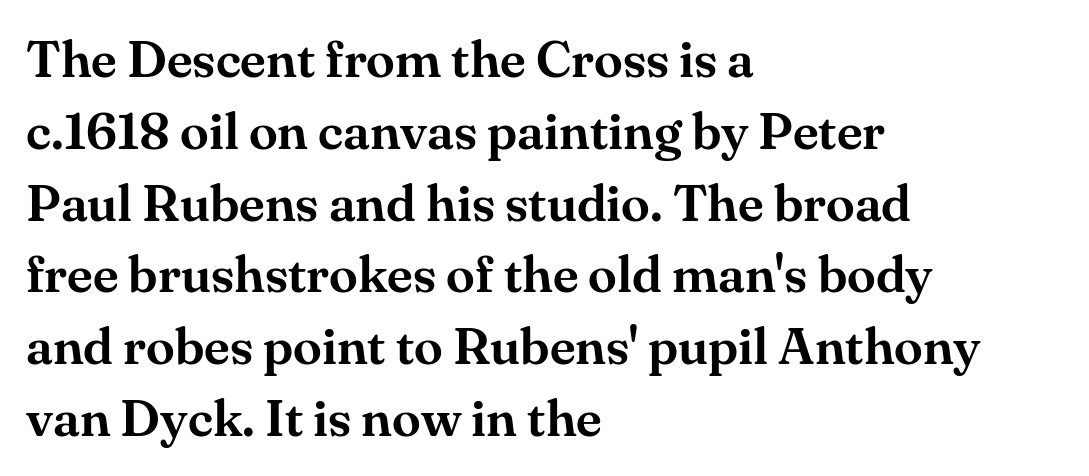
Q: Is the text italic (slanted)? A: No, it is upright.
Q: Is the typeface a serif or a sans-serif typeface? A: Serif.
Q: Is the text underlined? A: No.
Q: How is the paragraph aligned? A: Left-aligned.
Q: Is the spacing between letters normal or unusually wide? A: Normal.
Q: Is the spacing between lines tight, normal or loose? A: Normal.
Q: Width (condensed, normal, or wide)? A: Normal.
Q: Stroke contrast? A: Medium.
Q: x-height? A: Small.
Q: Monospaced? A: No.
